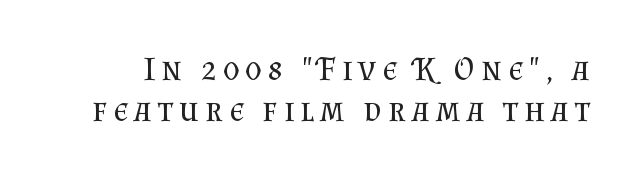
The image shows 34 px regular-weight serif type, upright; set line spacing 1.2x, not underlined; medium stroke contrast and a small x-height.
